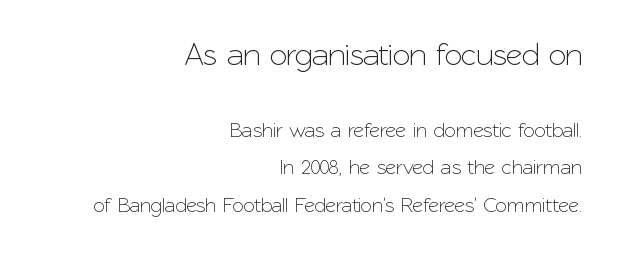
Clear beneath every line of the passage. These lines are composed in type without serifs. Is this a fixed-width face? No — the glyphs have proportional, varying widths. The passage is arranged like a letterhead date or caption credit — flush right.
